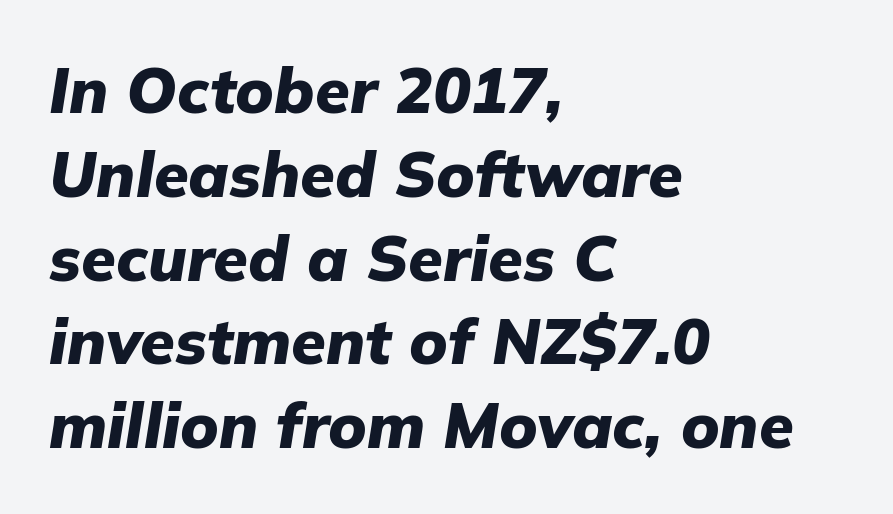
{"italic": "yes", "lean": "right", "slant_degrees": 9, "bold": "yes", "weight": "heavy", "width": "normal", "stroke_contrast": "low", "x_height": "medium", "monospaced": "no", "underline": "no", "align": "left", "line_spacing": "normal", "line_spacing_ratio": 1.33, "letter_spacing": "normal", "letter_spacing_em": 0.0, "glyph_px": 63}
